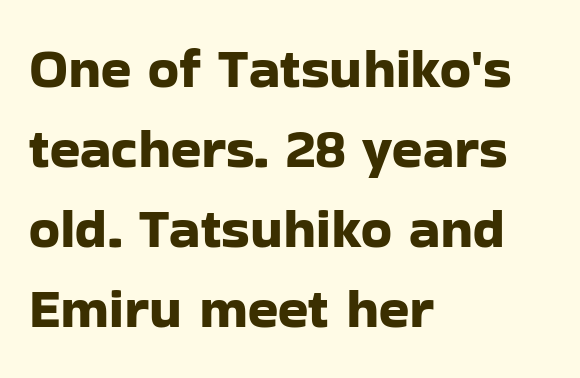
{"serif": "no", "italic": "no", "width": "normal", "stroke_contrast": "low", "x_height": "medium", "monospaced": "no", "underline": "no", "align": "left", "line_spacing": "normal", "line_spacing_ratio": 1.43, "letter_spacing": "normal", "letter_spacing_em": 0.0, "glyph_px": 56}
